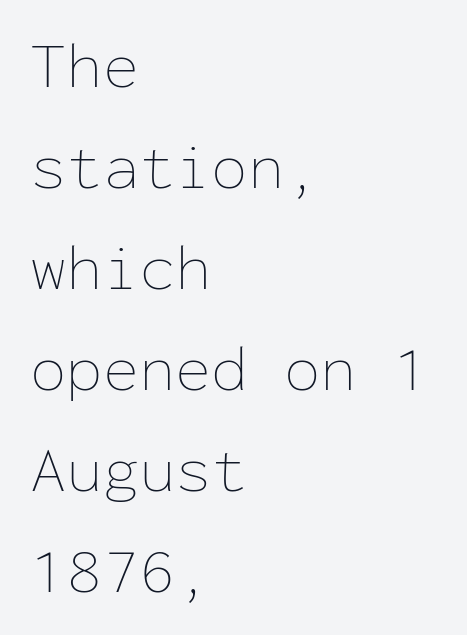
Q: Is the text bold? A: No.
Q: Is the text italic (slanted)? A: No, it is upright.
Q: Is the text underlined? A: No.
Q: How is the paragraph aligned? A: Left-aligned.
Q: Is the spacing between letters normal or unusually wide? A: Normal.
Q: Is the spacing between lines tight, normal or loose? A: Normal.
Q: Width (condensed, normal, or wide)? A: Normal.
Q: Stroke contrast? A: Low.
Q: x-height? A: Medium.
Q: Monospaced? A: Yes.
